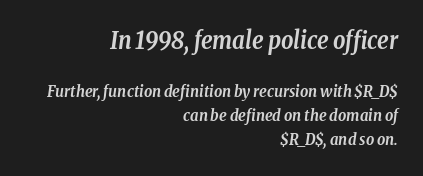
{"italic": "yes", "lean": "right", "slant_degrees": 8, "bold": "yes", "underline": "no", "align": "right", "line_spacing": "normal", "line_spacing_ratio": 1.52, "letter_spacing": "normal", "letter_spacing_em": 0.0, "larger_block": "first", "size_ratio": 1.5, "glyph_px": 24}
